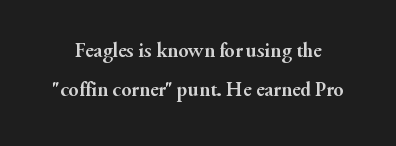
Q: Is the text bold? A: Yes.
Q: Is the text italic (slanted)? A: No, it is upright.
Q: Is the text underlined? A: No.
Q: Is the spacing between letters normal or unusually wide? A: Normal.
